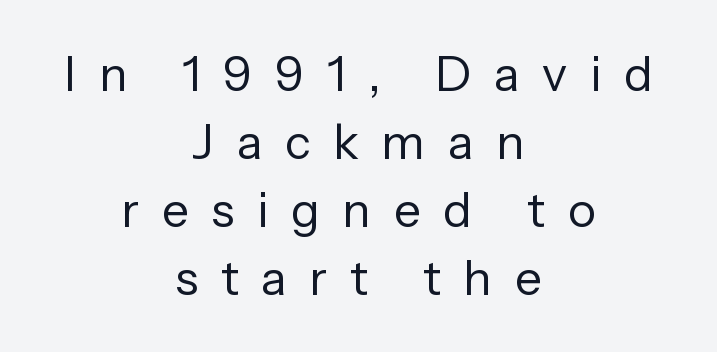
{"serif": "no", "italic": "no", "bold": "no", "weight": "regular", "width": "normal", "stroke_contrast": "low", "x_height": "medium", "monospaced": "no", "underline": "no", "align": "center", "line_spacing": "normal", "line_spacing_ratio": 1.42, "letter_spacing": "wide", "letter_spacing_em": 0.47, "glyph_px": 48}
